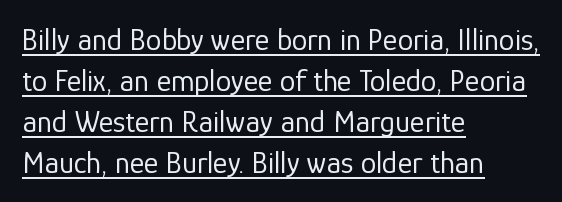
{"serif": "no", "italic": "no", "bold": "no", "weight": "regular", "width": "normal", "stroke_contrast": "low", "x_height": "medium", "monospaced": "no", "underline": "yes", "align": "left", "line_spacing": "normal", "line_spacing_ratio": 1.32, "letter_spacing": "normal", "letter_spacing_em": 0.0, "glyph_px": 31}
